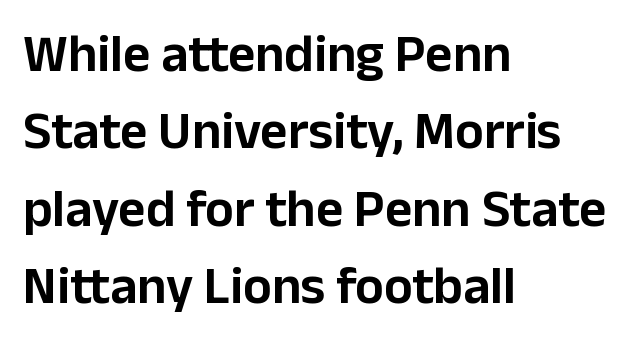
{"serif": "no", "italic": "no", "width": "normal", "stroke_contrast": "low", "x_height": "medium", "monospaced": "no", "underline": "no", "align": "left", "line_spacing": "normal", "line_spacing_ratio": 1.46, "letter_spacing": "normal", "letter_spacing_em": 0.0, "glyph_px": 53}
